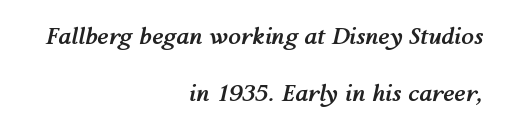
{"italic": "yes", "lean": "right", "slant_degrees": 12, "bold": "yes", "underline": "no", "align": "right", "line_spacing": "loose", "line_spacing_ratio": 2.48, "letter_spacing": "normal", "letter_spacing_em": 0.0, "glyph_px": 23}
